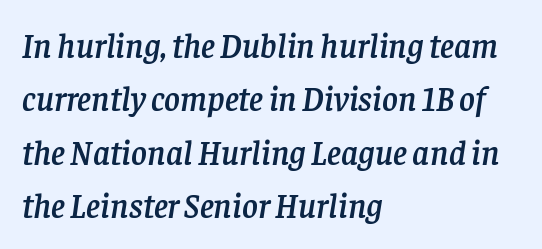
Regular leading. The glyphs look as if they've been sheared to an angle. The letters advance in unequal steps, a hallmark of proportional type. Font category for this specimen: serif.
